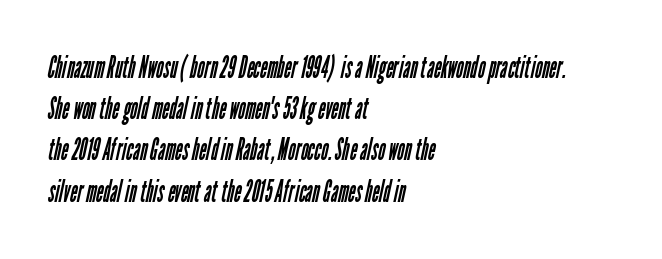
The image shows 31 px regular-weight, condensed sans-serif type; set left-aligned, normal line spacing (1.33x), normal letter spacing, not underlined; low stroke contrast and a medium x-height.
